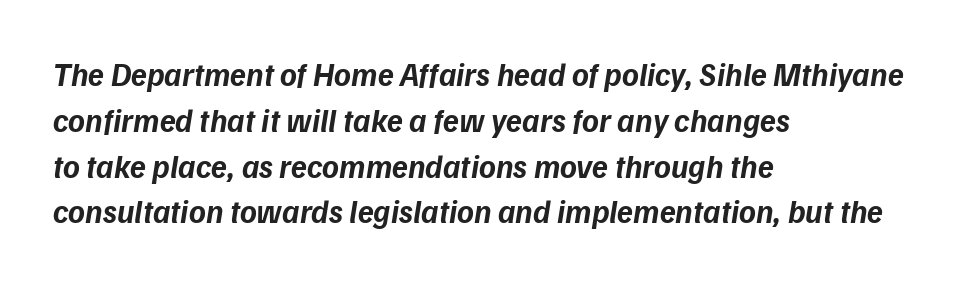
The line texture is even and compact thanks to regular tracking. Here the designer chose a conventional face with non-uniform glyph widths. Layout note: lines flush left. Normally led — the rows are evenly, conventionally spaced. You can tell from the bare stems that sans-serif type was used. What weight is shown? A full bold with thick strokes.
